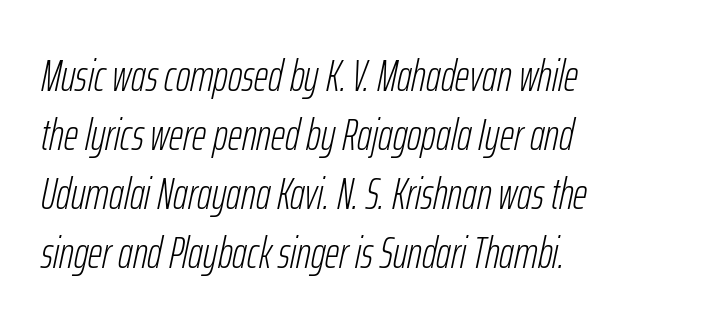
The image shows 44 px light, condensed type, italic (leaning right); set left-aligned, normal line spacing (1.34x), normal letter spacing, not underlined; low stroke contrast and a medium x-height.
